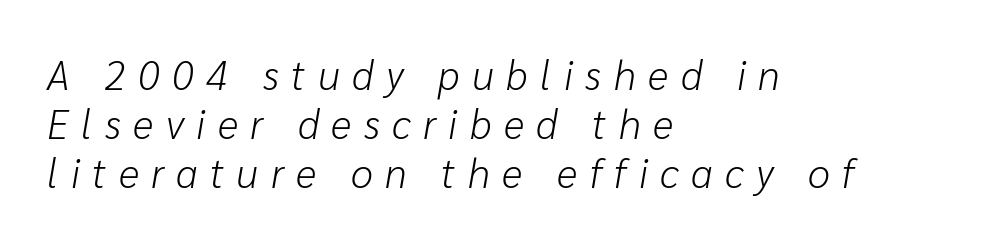
The image shows 40 px light type, italic (leaning right); set left-aligned, line spacing 1.23x, unusually wide letter spacing (+0.31 em), not underlined; low stroke contrast and a medium x-height.
